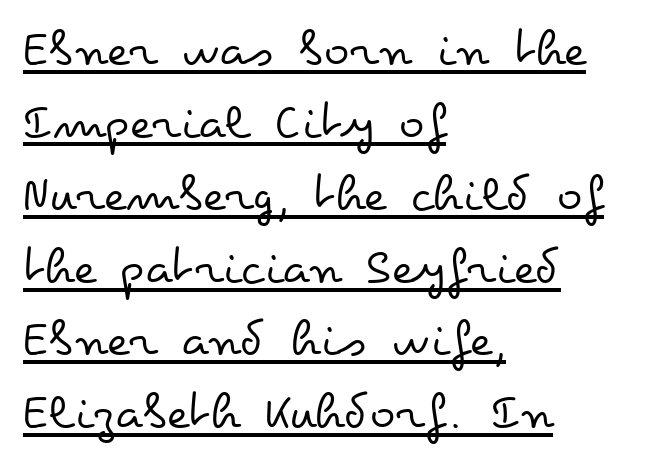
The image shows 53 px regular-weight, wide type, upright; set left-aligned, normal line spacing (1.37x), normal letter spacing, underlined; low stroke contrast and a small x-height.
